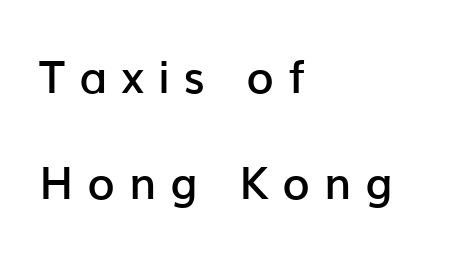
Unmarked baselines from the first word to the last. This sample trades compactness for vertical openness between lines. Designer's note — italics off, roman on. Serif or sans? Sans — the stroke terminals are bare. This is the in-between weight designers call semibold or demi.
